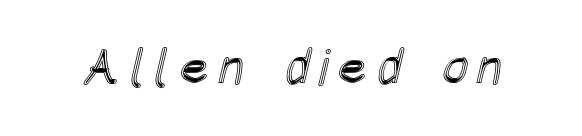
The face used here is proportionally spaced, like ordinary book or web type. This rendering features lettering with no underline.
